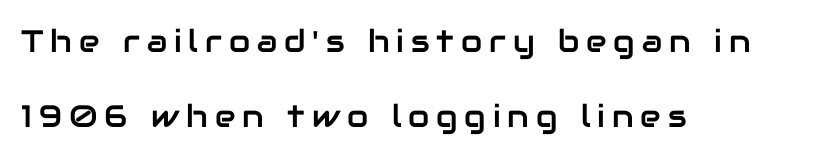
{"serif": "no", "italic": "no", "width": "normal", "stroke_contrast": "low", "x_height": "medium", "monospaced": "no", "underline": "no", "align": "left", "line_spacing": "loose", "line_spacing_ratio": 2.41, "letter_spacing": "wide", "letter_spacing_em": 0.22, "glyph_px": 31}
